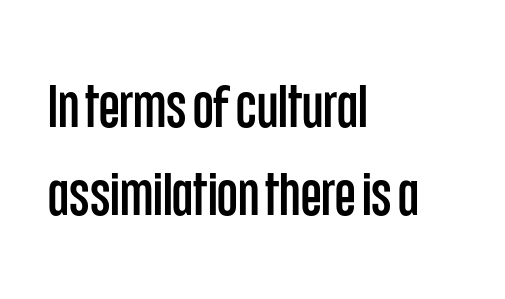
The image shows 60 px condensed sans-serif type, upright; set left-aligned, normal line spacing (1.47x), normal letter spacing, not underlined; low stroke contrast and a large x-height.
